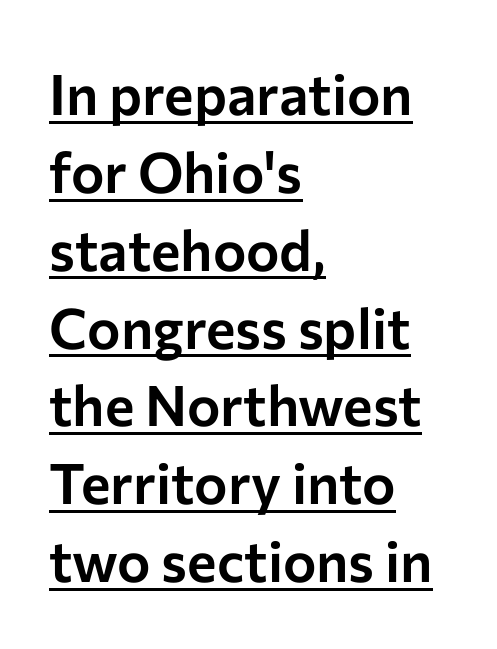
The image shows 56 px sans-serif type, upright; set left-aligned, normal line spacing (1.39x), normal letter spacing, underlined; low stroke contrast and a medium x-height.
